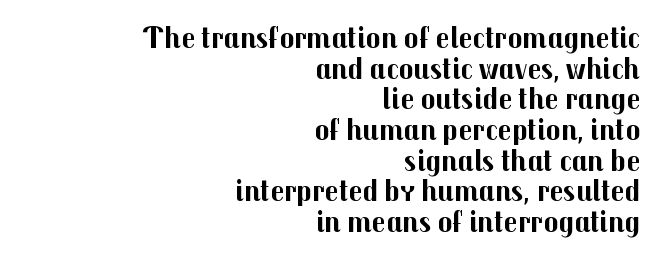
{"serif": "no", "italic": "no", "bold": "yes", "weight": "bold", "width": "normal", "stroke_contrast": "medium", "x_height": "medium", "monospaced": "no", "underline": "no", "align": "right", "line_spacing": "tight", "line_spacing_ratio": 0.99, "letter_spacing": "normal", "letter_spacing_em": 0.0, "glyph_px": 31}
